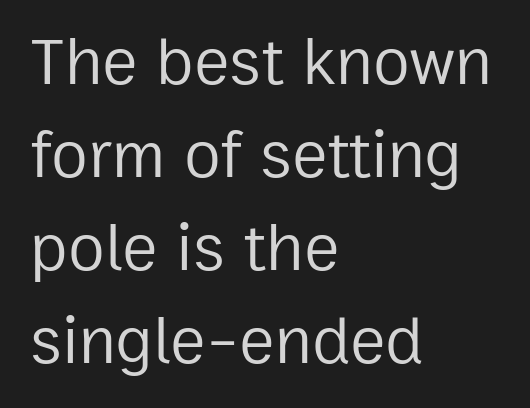
Q: Is the text bold? A: No.
Q: Is the text italic (slanted)? A: No, it is upright.
Q: Is the typeface a serif or a sans-serif typeface? A: Sans-serif.
Q: Is the text underlined? A: No.
Q: How is the paragraph aligned? A: Left-aligned.
Q: Is the spacing between letters normal or unusually wide? A: Normal.
Q: Is the spacing between lines tight, normal or loose? A: Normal.
Q: Width (condensed, normal, or wide)? A: Normal.
Q: Stroke contrast? A: Low.
Q: x-height? A: Medium.
Q: Monospaced? A: No.
